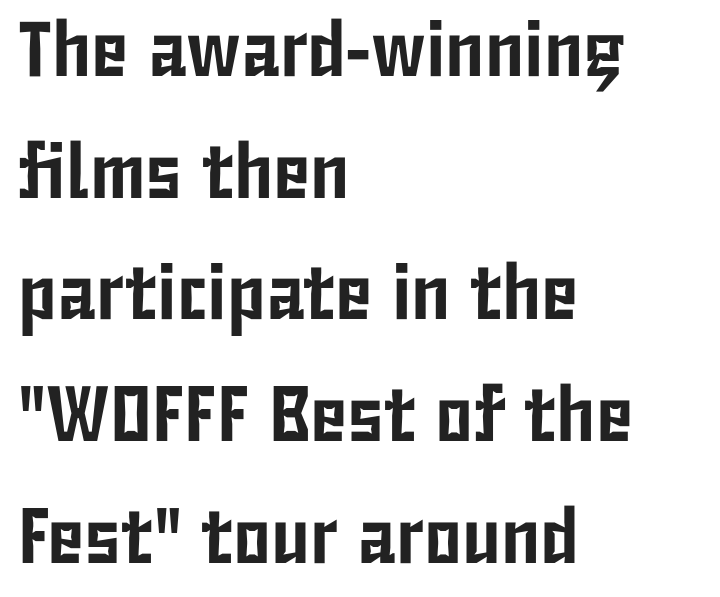
Q: Is the text italic (slanted)? A: No, it is upright.
Q: Is the typeface a serif or a sans-serif typeface? A: Sans-serif.
Q: Is the text underlined? A: No.
Q: How is the paragraph aligned? A: Left-aligned.
Q: Is the spacing between letters normal or unusually wide? A: Normal.
Q: Is the spacing between lines tight, normal or loose? A: Normal.
Q: Width (condensed, normal, or wide)? A: Condensed.
Q: Stroke contrast? A: Low.
Q: x-height? A: Medium.
Q: Monospaced? A: No.
